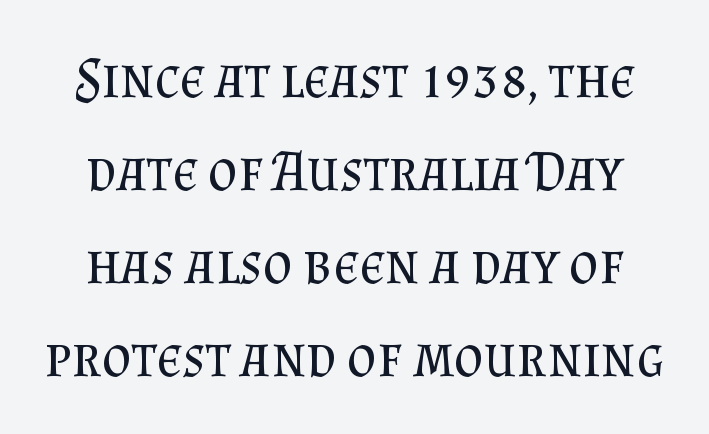
Q: Is the text bold? A: No.
Q: Is the text italic (slanted)? A: No, it is upright.
Q: Is the typeface a serif or a sans-serif typeface? A: Serif.
Q: Is the text underlined? A: No.
Q: Is the spacing between letters normal or unusually wide? A: Normal.
Q: Is the spacing between lines tight, normal or loose? A: Normal.
Q: Width (condensed, normal, or wide)? A: Normal.
Q: Stroke contrast? A: Medium.
Q: x-height? A: Small.
Q: Monospaced? A: No.
